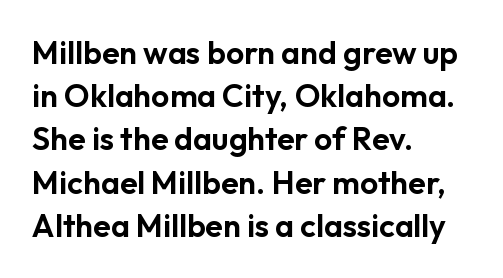
The image shows 32 px sans-serif type, upright; set left-aligned, normal line spacing (1.35x), normal letter spacing, not underlined; low stroke contrast and a medium x-height.
